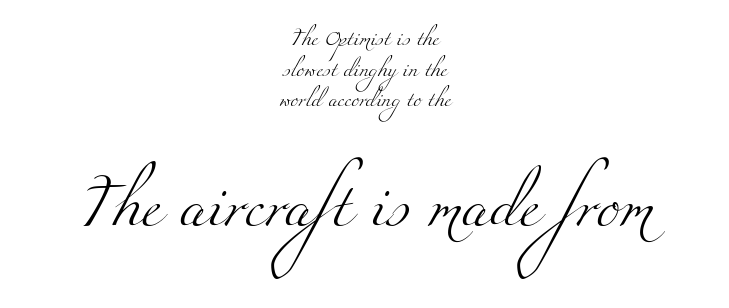
{"bold": "no", "weight": "light", "width": "wide", "stroke_contrast": "medium", "x_height": "small", "monospaced": "no", "underline": "no", "align": "center", "line_spacing": "loose", "line_spacing_ratio": 2.04, "letter_spacing": "normal", "letter_spacing_em": 0.0, "larger_block": "second", "size_ratio": 3.0, "glyph_px": 45}
